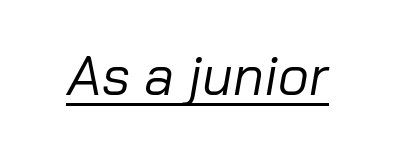
Ink coverage per letter is moderate at most. Looking at the ascenders, they clearly lean. The specimen includes a rule beneath the text block's lines. The face used here is proportionally spaced, like ordinary book or web type. A typesetter would call this zero additional tracking.
